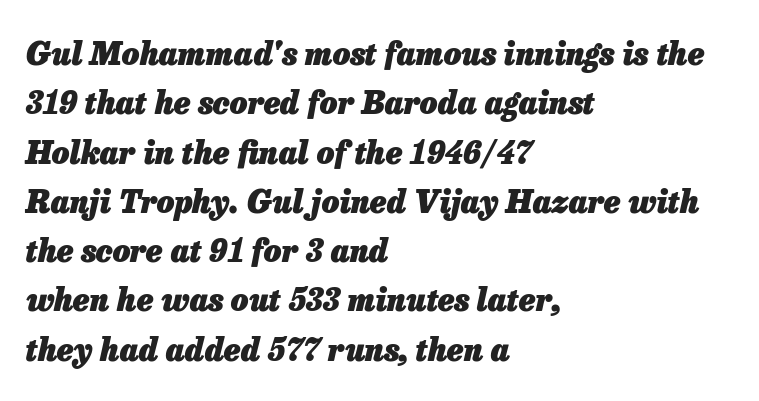
The image shows 31 px heavy type, italic (leaning right); set left-aligned, normal line spacing (1.59x), normal letter spacing, not underlined; low stroke contrast and a medium x-height.
